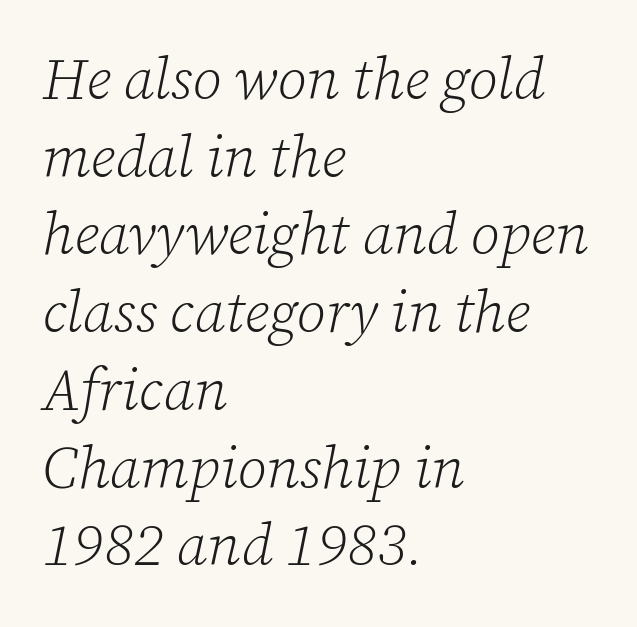
{"serif": "yes", "italic": "yes", "lean": "right", "slant_degrees": 12, "bold": "no", "weight": "light", "width": "normal", "stroke_contrast": "low", "x_height": "medium", "monospaced": "no", "underline": "no", "align": "left", "line_spacing": "normal", "line_spacing_ratio": 1.34, "letter_spacing": "normal", "letter_spacing_em": 0.0, "glyph_px": 58}
